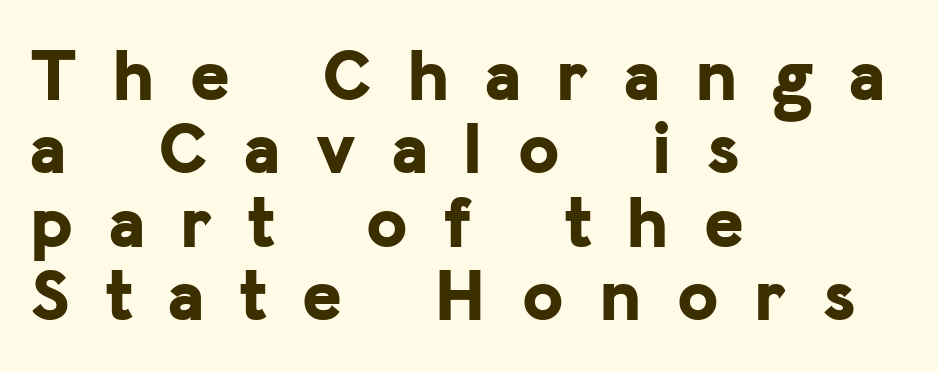
Unmarked baselines from the first word to the last. A typesetter would mark this as roman, not italic. These lines are set flush left with a ragged right edge. Heft: maximum for text — a bold. Here the glyphs are tracked loosely, breaking word shapes into spaced letters. The typeface chosen for these lines omits serifs.
